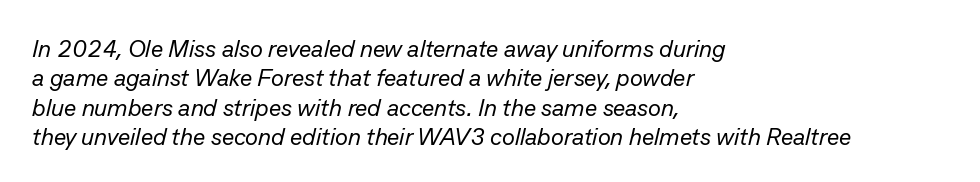
{"italic": "yes", "lean": "right", "slant_degrees": 13, "bold": "no", "underline": "no", "align": "left", "line_spacing_ratio": 1.22, "letter_spacing": "normal", "letter_spacing_em": 0.0, "glyph_px": 24}
